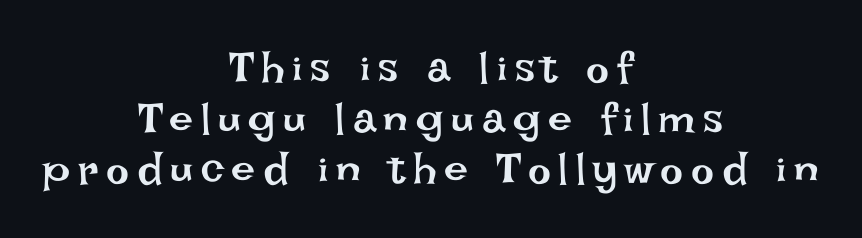
{"italic": "no", "bold": "no", "weight": "regular", "width": "normal", "stroke_contrast": "low", "x_height": "large", "monospaced": "no", "underline": "no", "align": "center", "line_spacing_ratio": 1.18, "glyph_px": 43}
